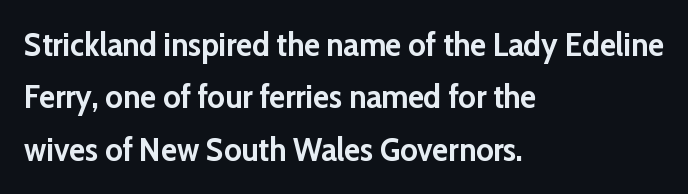
{"serif": "no", "italic": "no", "bold": "yes", "weight": "semibold", "width": "normal", "stroke_contrast": "low", "x_height": "medium", "monospaced": "no", "underline": "no", "align": "left", "line_spacing": "normal", "line_spacing_ratio": 1.59, "letter_spacing": "normal", "letter_spacing_em": 0.0, "glyph_px": 33}
